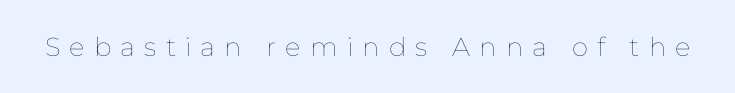
Q: Is the text bold? A: No.
Q: Is the text italic (slanted)? A: No, it is upright.
Q: Is the text underlined? A: No.
Q: Is the spacing between letters normal or unusually wide? A: Unusually wide.
